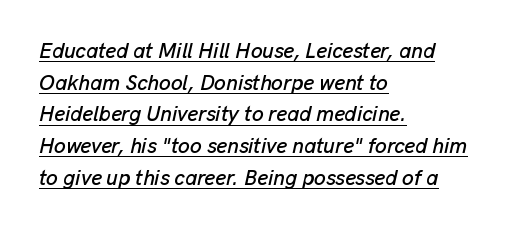
The glyphs are accompanied by a horizontal stroke just below them. Students, note that the glyphs here touch the page at normal intervals. Which margin do the lines hug? The left one — the right edge is uneven. Students, observe: this is what conventionally led text looks like. Yep, that's italic — everything's leaning.
